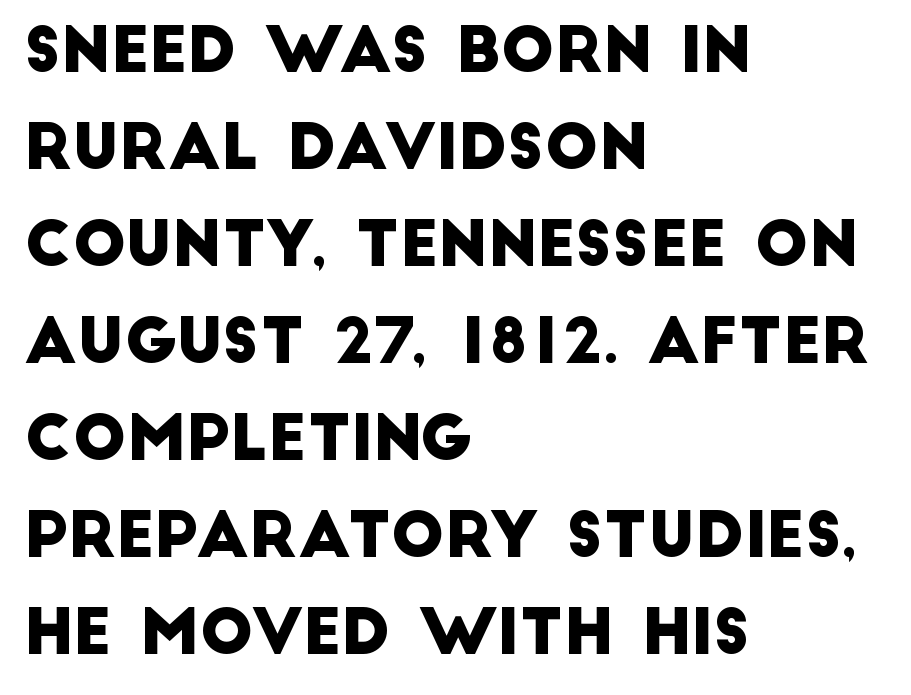
The image shows 63 px sans-serif type; set left-aligned, normal line spacing (1.54x), normal letter spacing, not underlined; low stroke contrast and a large x-height.
